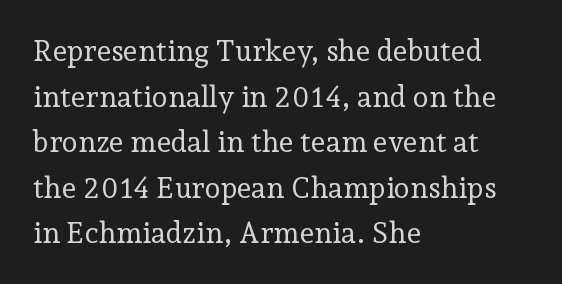
Each stroke keeps to a modest, everyday thickness or less. Proportional: the letters do not fall into vertical columns. Designer's note — italics off, roman on. Line starts are locked; line ends wander. A typesetter would label this face a serif.
